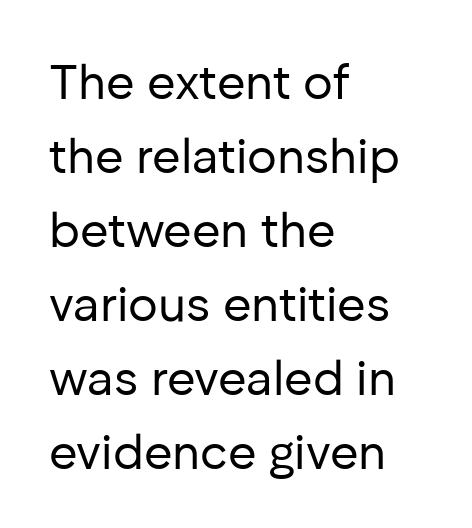
The lines sit at an ordinary, default distance from one another. Students, note that the glyphs here touch the page at normal intervals. One-word summary of the alignment: left. Heaviness? Minimal to ordinary, like unemphasized prose.
